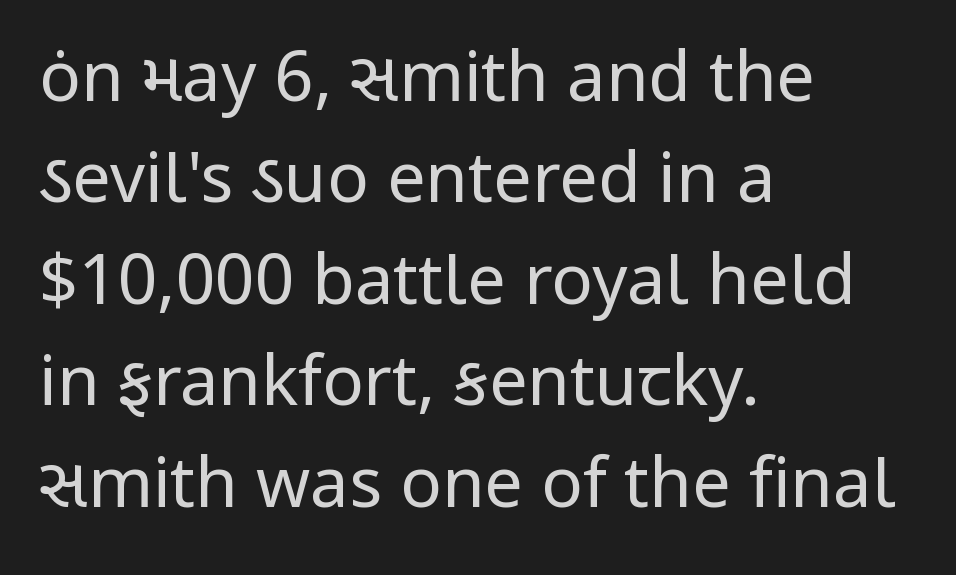
Short note: letters normally spaced. Serifs: no, the terminals of the letterforms are clean. Only glyphs here, with clear space below each row. No chunkiness to these letters — they're not bold. Reading down the column, the eye jumps a familiar distance to each next line. No italicization has been applied; the sample stays upright.
